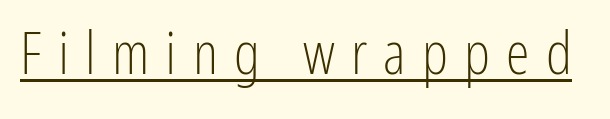
Q: Is the text bold? A: No.
Q: Is the text italic (slanted)? A: No, it is upright.
Q: Is the typeface a serif or a sans-serif typeface? A: Sans-serif.
Q: Is the text underlined? A: Yes.
Q: Is the spacing between letters normal or unusually wide? A: Unusually wide.
Q: Width (condensed, normal, or wide)? A: Condensed.
Q: Stroke contrast? A: Low.
Q: x-height? A: Medium.
Q: Monospaced? A: No.
